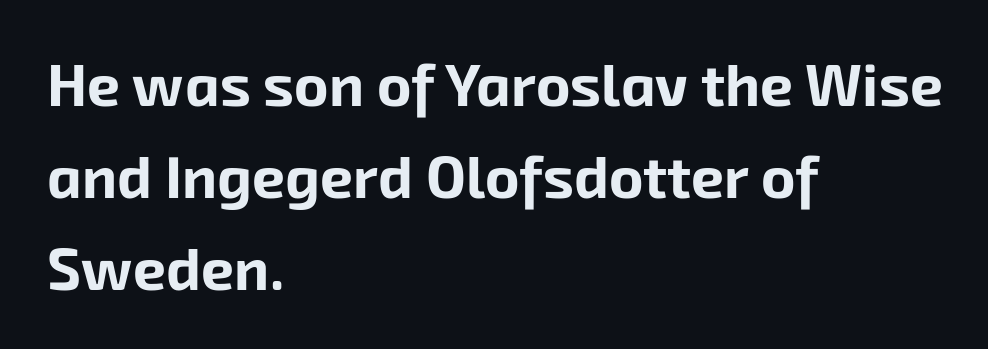
Q: Is the text bold? A: Yes.
Q: Is the typeface a serif or a sans-serif typeface? A: Sans-serif.
Q: Is the text underlined? A: No.
Q: How is the paragraph aligned? A: Left-aligned.
Q: Is the spacing between letters normal or unusually wide? A: Normal.
Q: Is the spacing between lines tight, normal or loose? A: Normal.
Q: Width (condensed, normal, or wide)? A: Normal.
Q: Stroke contrast? A: Low.
Q: x-height? A: Medium.
Q: Monospaced? A: No.
